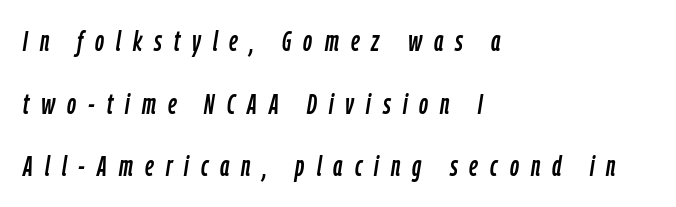
{"italic": "yes", "lean": "right", "slant_degrees": 9, "width": "condensed", "stroke_contrast": "low", "x_height": "medium", "monospaced": "no", "underline": "no", "align": "left", "line_spacing": "loose", "line_spacing_ratio": 2.24, "letter_spacing": "wide", "letter_spacing_em": 0.43, "glyph_px": 28}
